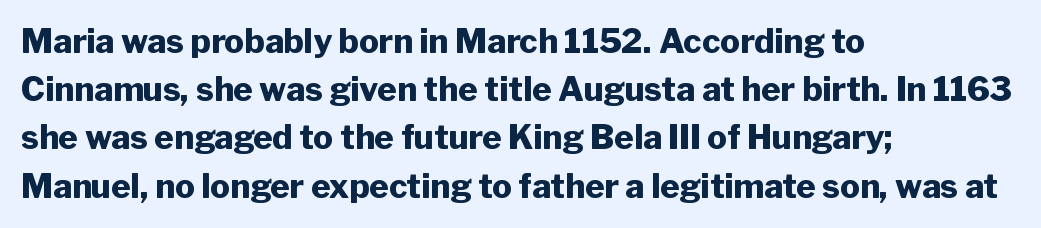
Students, note that the glyphs here touch the page at normal intervals. Unlike italic type, these characters show no tilt at all. Is this a fixed-width face? No — the glyphs have proportional, varying widths. The typeface chosen for these lines omits serifs.
